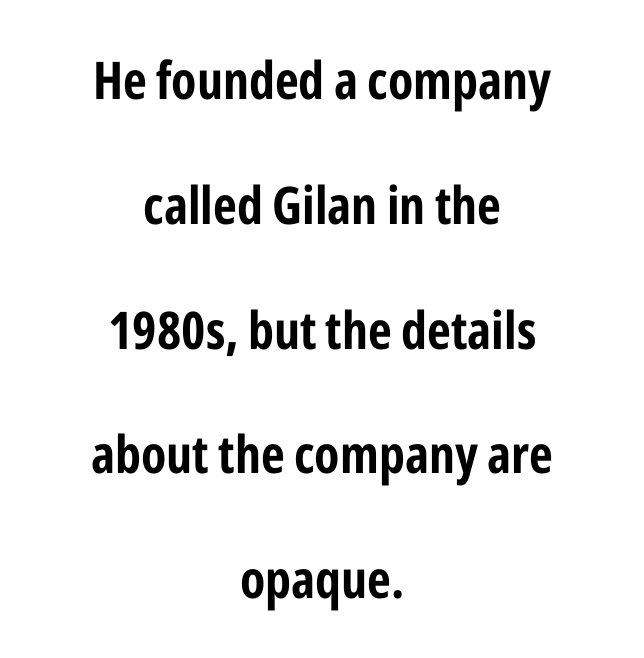
Vertical spacing — loose. Is this a fixed-width face? No — the glyphs have proportional, varying widths. Its strokes are broad and dark, the hallmark of bold type. Glance below the letters and you will spot only blank space.
